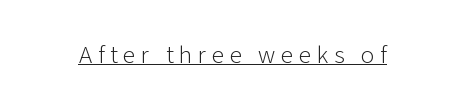
{"italic": "no", "bold": "no", "underline": "yes", "letter_spacing": "wide", "letter_spacing_em": 0.23, "glyph_px": 25}
